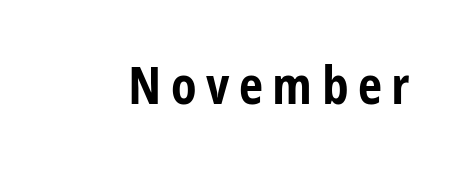
The image shows 53 px bold, condensed sans-serif type, upright; set not underlined; low stroke contrast and a large x-height.
